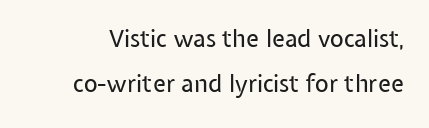
Each word holds together tightly as a unit, with standard inter-letter gaps. These lines were composed using upright roman letters. Weight: in the light-to-regular range. The words here are not underlined.
